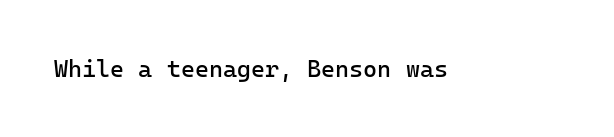
{"italic": "no", "bold": "no", "underline": "no", "letter_spacing": "normal", "letter_spacing_em": 0.0, "glyph_px": 24}
